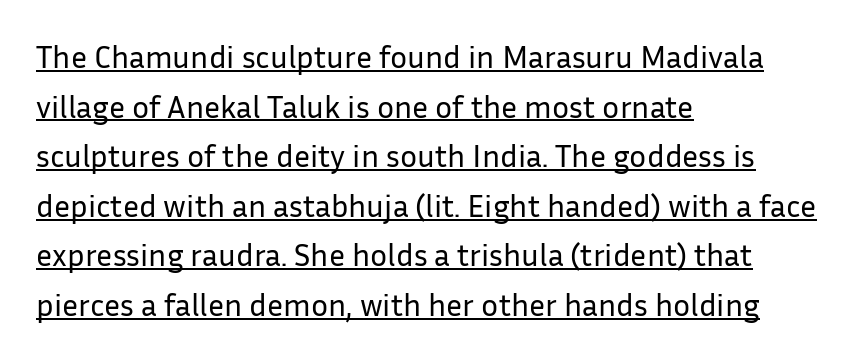
{"serif": "no", "italic": "no", "bold": "no", "weight": "regular", "width": "normal", "stroke_contrast": "low", "x_height": "medium", "monospaced": "no", "underline": "yes", "align": "left", "line_spacing": "normal", "line_spacing_ratio": 1.55, "letter_spacing": "normal", "letter_spacing_em": 0.0, "glyph_px": 32}
